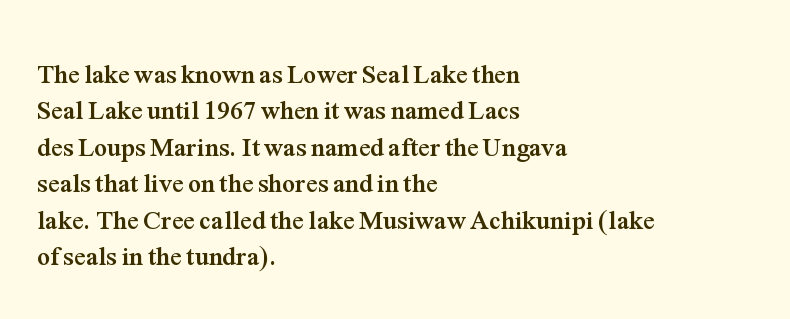
{"italic": "no", "bold": "yes", "underline": "no", "align": "left", "line_spacing": "normal", "line_spacing_ratio": 1.4, "letter_spacing": "normal", "letter_spacing_em": 0.0, "glyph_px": 26}
